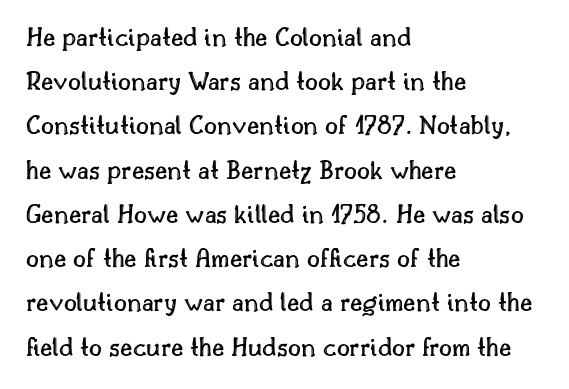
The image shows 28 px text type, upright; set left-aligned, normal line spacing (1.58x), normal letter spacing, not underlined; a small x-height.
